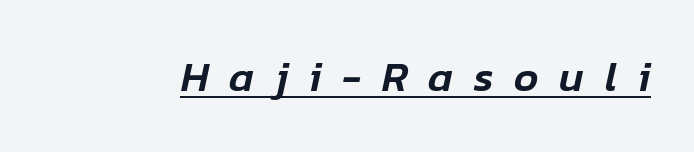
The image shows 42 px text type, italic (leaning right); set unusually wide letter spacing (+0.49 em), underlined; low stroke contrast and a medium x-height.
